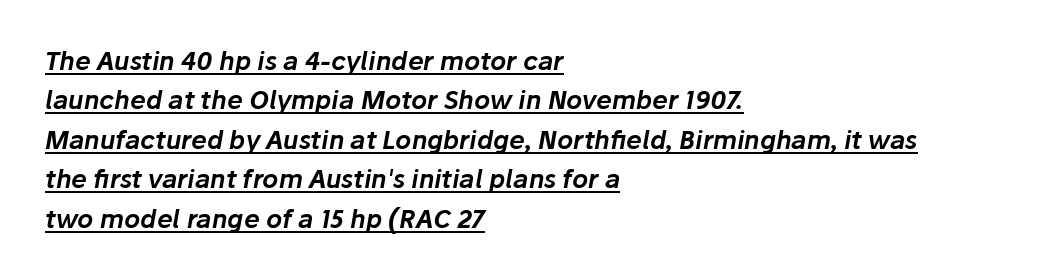
{"italic": "yes", "lean": "right", "slant_degrees": 10, "underline": "yes", "align": "left", "line_spacing": "normal", "line_spacing_ratio": 1.58, "letter_spacing": "normal", "letter_spacing_em": 0.0, "glyph_px": 25}
